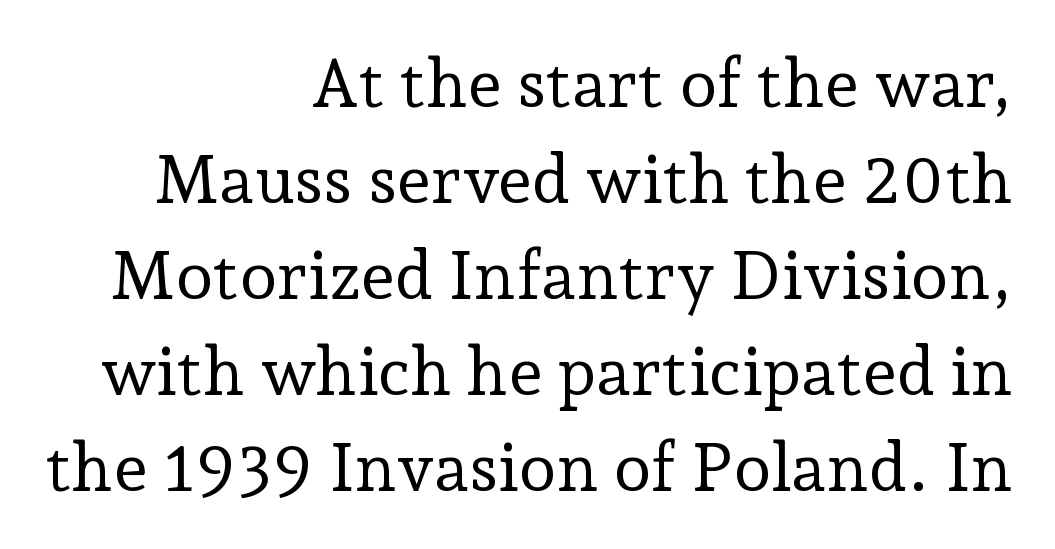
Q: Is the text bold? A: No.
Q: Is the text italic (slanted)? A: No, it is upright.
Q: Is the typeface a serif or a sans-serif typeface? A: Serif.
Q: Is the text underlined? A: No.
Q: How is the paragraph aligned? A: Right-aligned.
Q: Is the spacing between letters normal or unusually wide? A: Normal.
Q: Is the spacing between lines tight, normal or loose? A: Normal.
Q: Width (condensed, normal, or wide)? A: Normal.
Q: Stroke contrast? A: Low.
Q: x-height? A: Medium.
Q: Monospaced? A: No.
